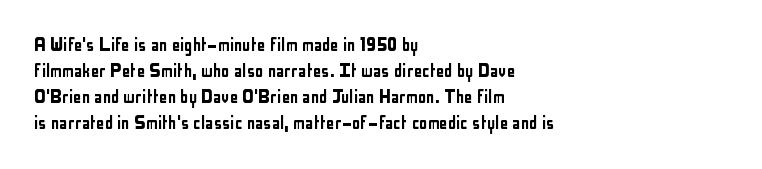
Q: Is the text italic (slanted)? A: No, it is upright.
Q: Is the text underlined? A: No.
Q: How is the paragraph aligned? A: Left-aligned.
Q: Is the spacing between letters normal or unusually wide? A: Normal.
